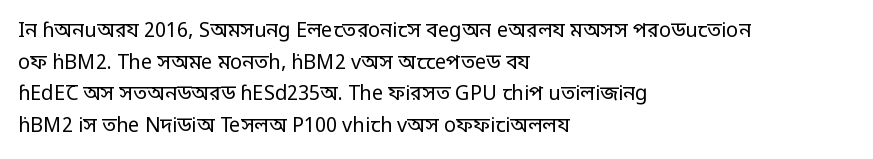
{"italic": "no", "bold": "no", "underline": "no", "align": "left", "line_spacing": "normal", "line_spacing_ratio": 1.58, "letter_spacing": "normal", "letter_spacing_em": 0.0, "glyph_px": 20}
